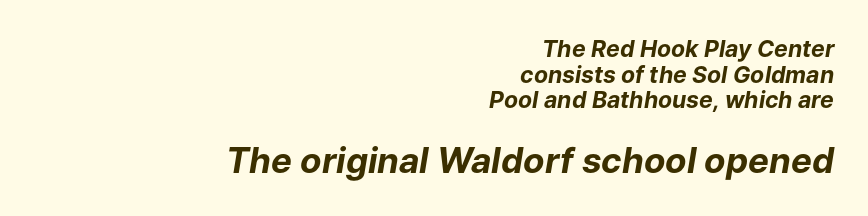
Q: Is the text bold? A: Yes.
Q: Is the text italic (slanted)? A: Yes, it leans right by about 9 degrees.
Q: Is the text underlined? A: No.
Q: How is the paragraph aligned? A: Right-aligned.
Q: Is the spacing between letters normal or unusually wide? A: Normal.
Q: Is the spacing between lines tight, normal or loose? A: Tight.
Q: Which block of text is set in a larger size, the first (top) or the second (bottom)? A: The second (bottom) one.
Q: Width (condensed, normal, or wide)? A: Normal.
Q: Stroke contrast? A: Low.
Q: x-height? A: Medium.
Q: Monospaced? A: No.
